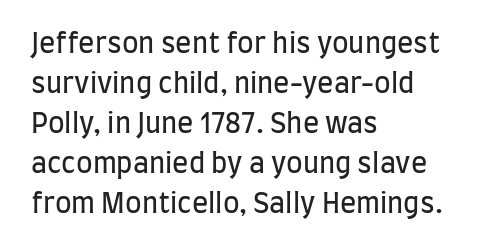
The image shows 27 px text type, upright; set left-aligned, normal line spacing (1.48x), normal letter spacing, not underlined.
